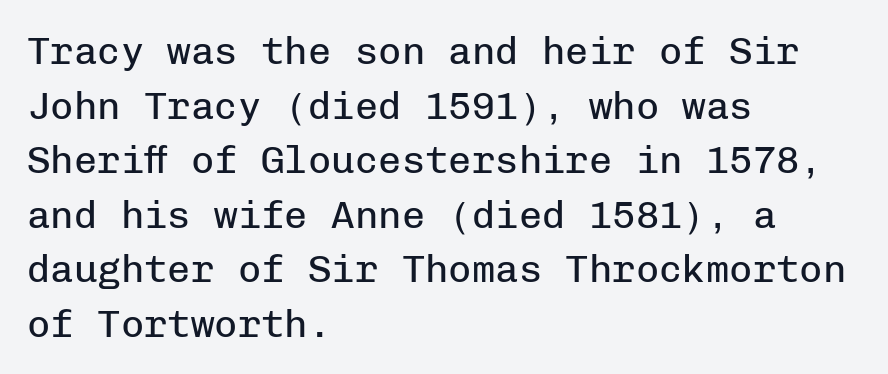
The image shows 39 px regular-weight sans-serif type, upright, monospaced; set left-aligned, normal line spacing (1.4x), normal letter spacing, not underlined; low stroke contrast and a medium x-height.
